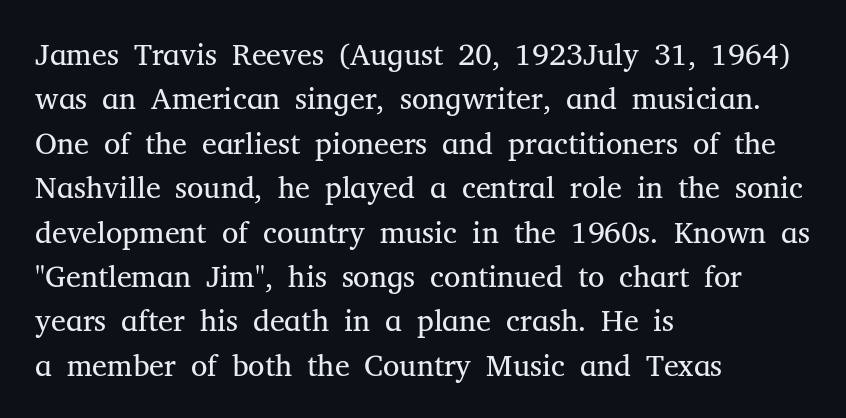
Examine the stroke ends and you'll spot serifs. In terms of posture, this sample is upright. Leftover space on each line is placed entirely after the last word. The cut favours lightness, reaching ordinary text weight at its darkest.
